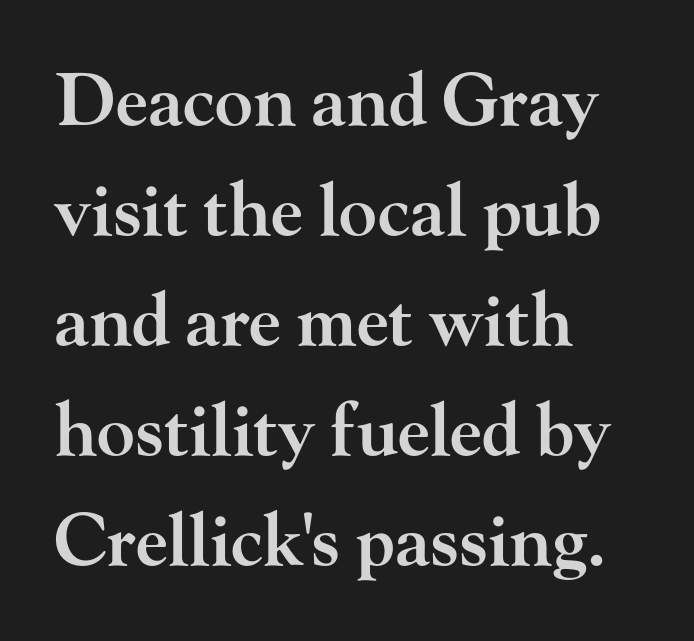
{"serif": "yes", "italic": "no", "bold": "semi", "weight": "semibold", "width": "wide", "stroke_contrast": "high", "x_height": "small", "monospaced": "no", "underline": "no", "align": "left", "line_spacing": "normal", "line_spacing_ratio": 1.55, "letter_spacing": "normal", "letter_spacing_em": 0.0, "glyph_px": 71}
